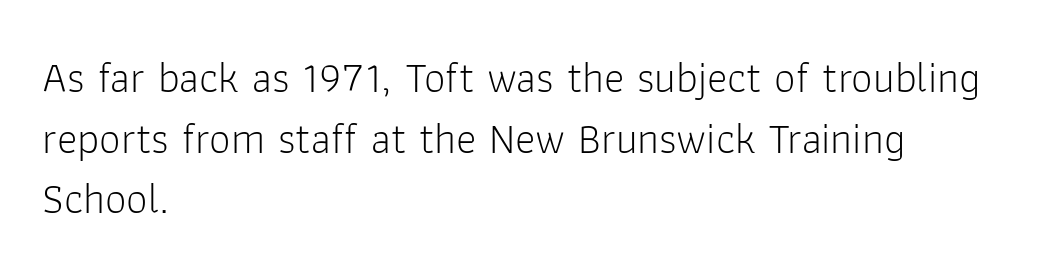
Q: Is the text bold? A: No.
Q: Is the text italic (slanted)? A: No, it is upright.
Q: Is the typeface a serif or a sans-serif typeface? A: Sans-serif.
Q: Is the text underlined? A: No.
Q: How is the paragraph aligned? A: Left-aligned.
Q: Is the spacing between letters normal or unusually wide? A: Normal.
Q: Is the spacing between lines tight, normal or loose? A: Normal.
Q: Width (condensed, normal, or wide)? A: Normal.
Q: Stroke contrast? A: Low.
Q: x-height? A: Medium.
Q: Monospaced? A: No.
